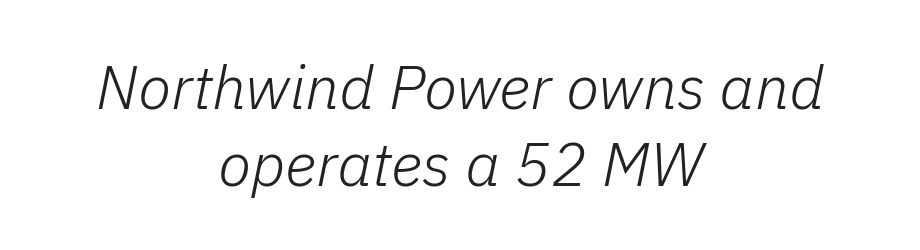
{"italic": "yes", "lean": "right", "slant_degrees": 11, "bold": "no", "weight": "light", "width": "normal", "stroke_contrast": "low", "x_height": "medium", "monospaced": "no", "underline": "no", "align": "center", "line_spacing": "normal", "line_spacing_ratio": 1.27, "letter_spacing": "normal", "letter_spacing_em": 0.0, "glyph_px": 61}
